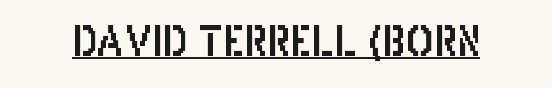
The image shows 41 px condensed sans-serif type, upright; set normal letter spacing, underlined; low stroke contrast and a large x-height.
